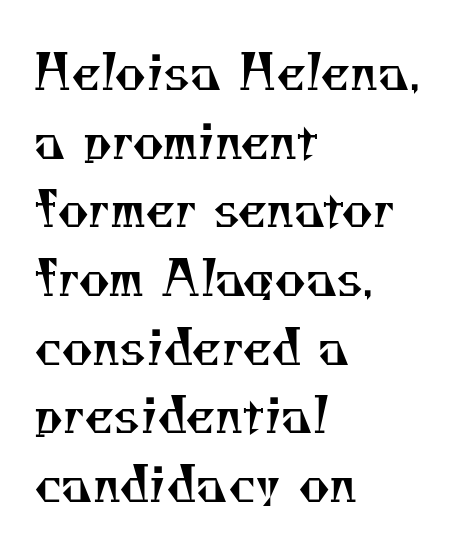
{"serif": "yes", "bold": "no", "weight": "regular", "width": "normal", "stroke_contrast": "medium", "x_height": "small", "monospaced": "no", "underline": "no", "align": "left", "line_spacing": "normal", "line_spacing_ratio": 1.43, "letter_spacing": "normal", "letter_spacing_em": 0.0, "glyph_px": 48}
